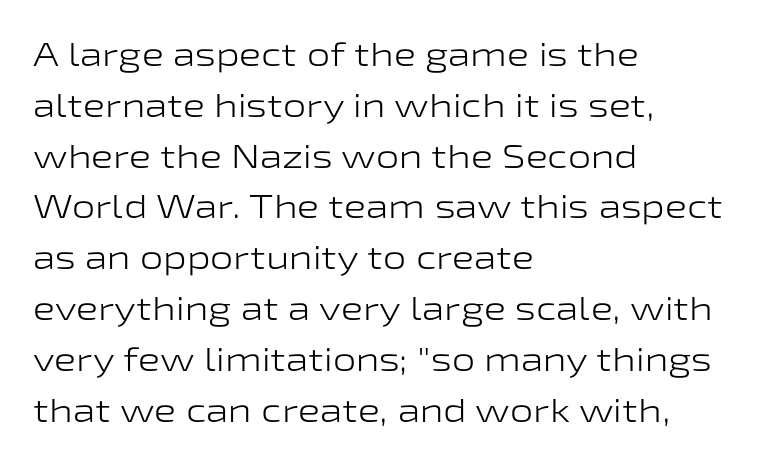
Q: Is the text bold? A: No.
Q: Is the text italic (slanted)? A: No, it is upright.
Q: Is the typeface a serif or a sans-serif typeface? A: Sans-serif.
Q: Is the text underlined? A: No.
Q: How is the paragraph aligned? A: Left-aligned.
Q: Is the spacing between letters normal or unusually wide? A: Normal.
Q: Is the spacing between lines tight, normal or loose? A: Normal.
Q: Width (condensed, normal, or wide)? A: Wide.
Q: Stroke contrast? A: Low.
Q: x-height? A: Medium.
Q: Monospaced? A: No.
